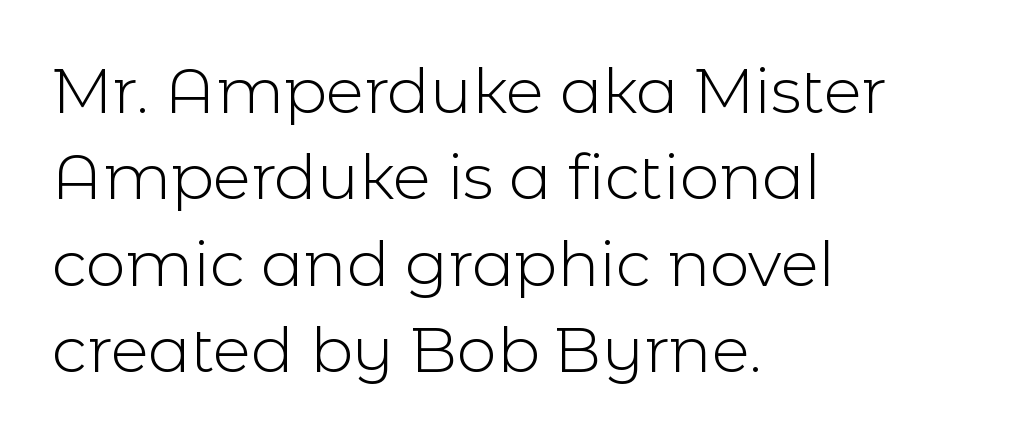
Observe the absence of serifs on each vertical stroke in this sample. Reading down the block, your eye returns to a fixed left position each line. Each row of text sits above clean, open space. Looks like regular typesetting: each glyph gets only the width it needs.
